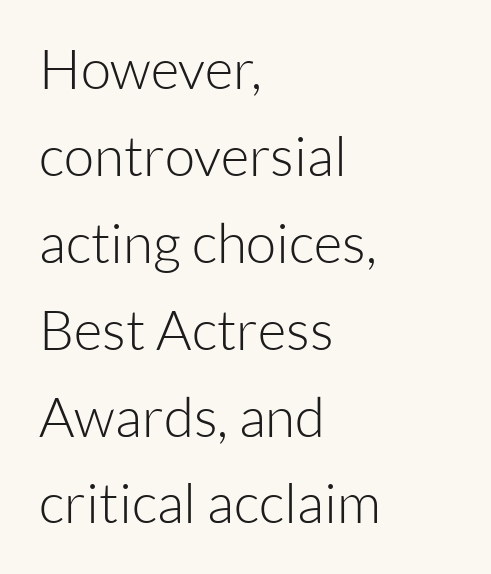
{"serif": "no", "italic": "no", "bold": "no", "weight": "light", "width": "normal", "stroke_contrast": "low", "x_height": "medium", "monospaced": "no", "underline": "no", "align": "left", "line_spacing": "normal", "line_spacing_ratio": 1.58, "letter_spacing": "normal", "letter_spacing_em": 0.0, "glyph_px": 55}
